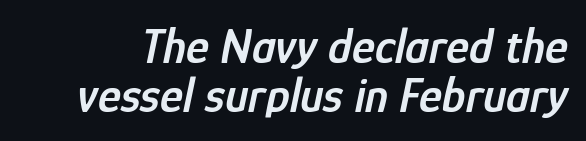
The image shows 49 px semibold, condensed type, italic (leaning right); set tight line spacing (0.99x), normal letter spacing, not underlined; low stroke contrast and a medium x-height.
